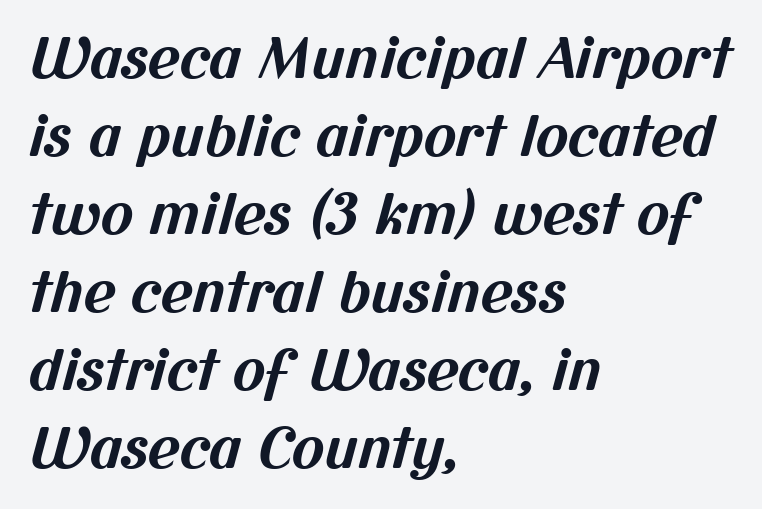
The image shows 55 px bold sans-serif type; set left-aligned, normal line spacing (1.42x), normal letter spacing, not underlined; medium stroke contrast and a medium x-height.
